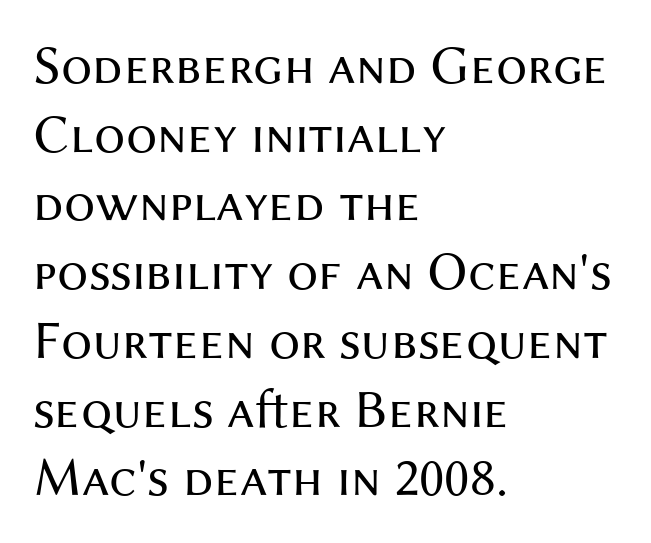
{"serif": "no", "italic": "no", "bold": "no", "weight": "regular", "width": "normal", "stroke_contrast": "medium", "x_height": "medium", "monospaced": "no", "underline": "no", "align": "left", "line_spacing": "normal", "line_spacing_ratio": 1.25, "letter_spacing": "normal", "letter_spacing_em": 0.0, "glyph_px": 55}
